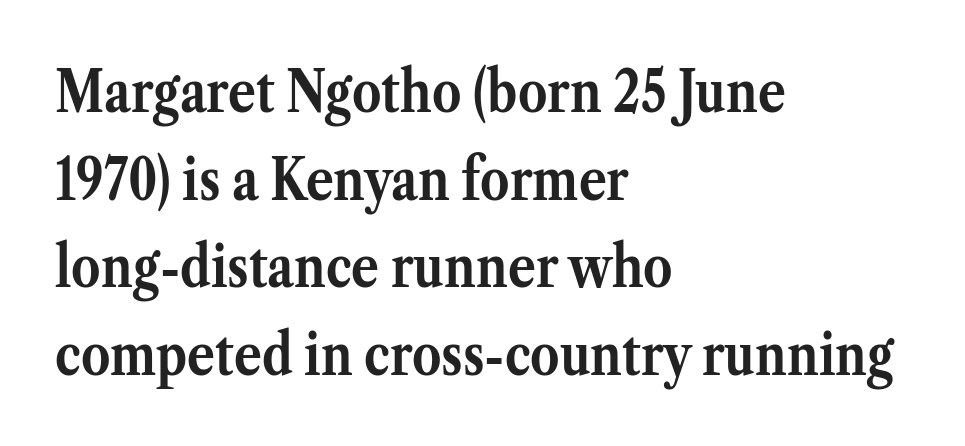
The image shows 58 px semibold serif type, upright; set left-aligned, normal line spacing (1.51x), normal letter spacing, not underlined; medium stroke contrast and a medium x-height.
